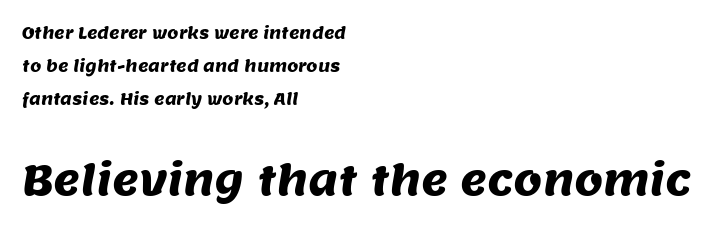
The image shows 41 px sans-serif type; set left-aligned, loose line spacing (2.05x), normal letter spacing, not underlined; the second (bottom) block is 2.56x larger; medium stroke contrast and a large x-height.
